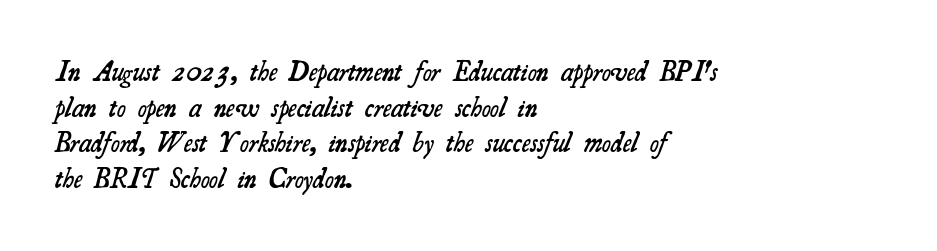
{"bold": "semi", "underline": "no", "align": "left", "line_spacing": "normal", "line_spacing_ratio": 1.32, "letter_spacing": "normal", "letter_spacing_em": 0.0, "glyph_px": 27}
